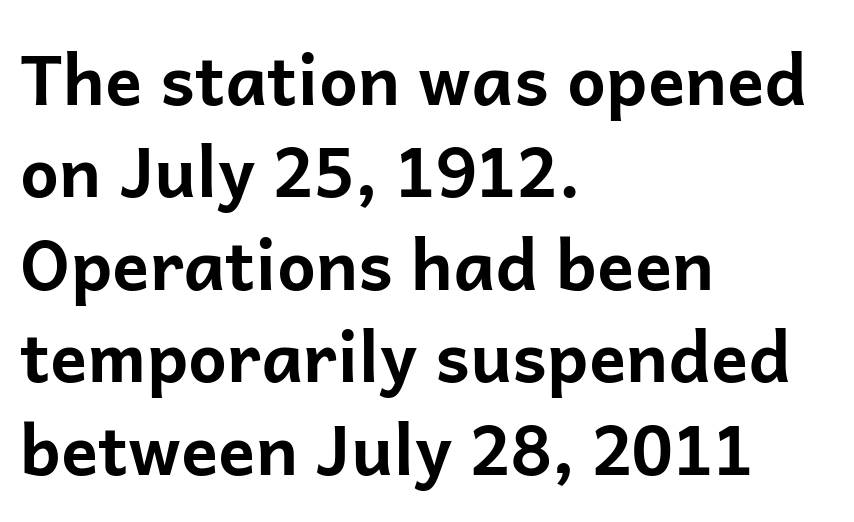
Note the varied advance widths — an 'i' is clearly narrower than an 'm'. Just letters on the line, the space beneath them empty. Each new line begins a customary step beneath the previous one. Grotesque or geometric, the face here clearly has no serifs.
